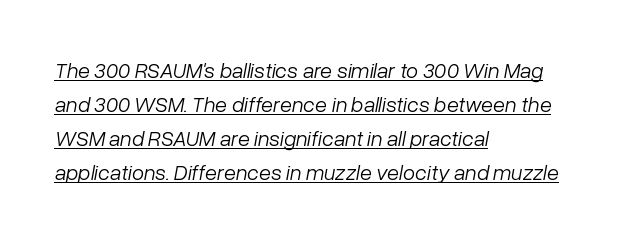
The image shows 22 px text type, italic (leaning right); set left-aligned, normal line spacing (1.54x), normal letter spacing, underlined.
